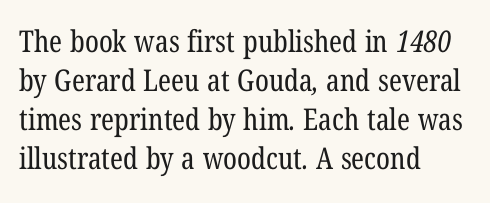
{"serif": "yes", "bold": "no", "weight": "regular", "width": "condensed", "stroke_contrast": "low", "x_height": "medium", "monospaced": "no", "underline": "no", "align": "left", "line_spacing": "normal", "line_spacing_ratio": 1.3, "letter_spacing": "normal", "letter_spacing_em": 0.0, "glyph_px": 30}
